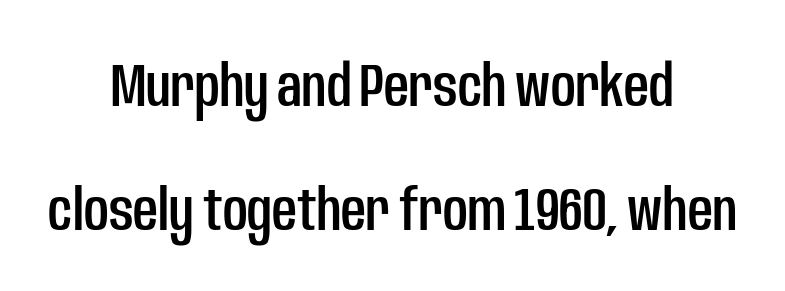
{"serif": "no", "italic": "no", "width": "condensed", "stroke_contrast": "low", "x_height": "large", "monospaced": "no", "underline": "no", "align": "center", "line_spacing": "loose", "line_spacing_ratio": 2.04, "letter_spacing": "normal", "letter_spacing_em": 0.0, "glyph_px": 61}
